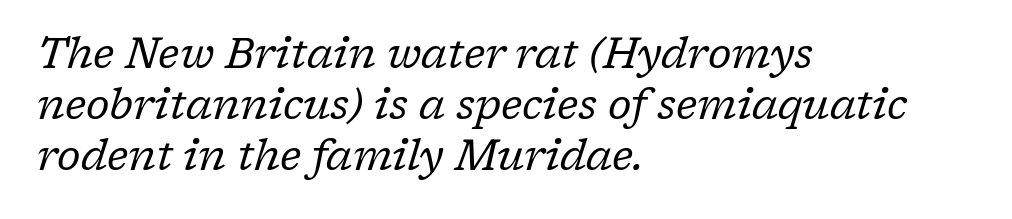
Q: Is the text bold? A: No.
Q: Is the text italic (slanted)? A: Yes, it leans right by about 17 degrees.
Q: Is the typeface a serif or a sans-serif typeface? A: Serif.
Q: Is the text underlined? A: No.
Q: How is the paragraph aligned? A: Left-aligned.
Q: Is the spacing between letters normal or unusually wide? A: Normal.
Q: Width (condensed, normal, or wide)? A: Normal.
Q: Stroke contrast? A: Low.
Q: x-height? A: Medium.
Q: Monospaced? A: No.
